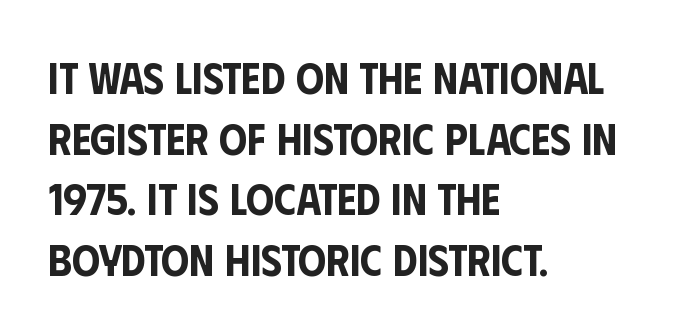
Descenders hang freely into open space. The characters display no serif detailing; their extremities are plain. Think of a printed novel: that variable character pitch is what you see here. Ascenders rise straight up at ninety degrees. The paragraph shown leans on its left margin.
